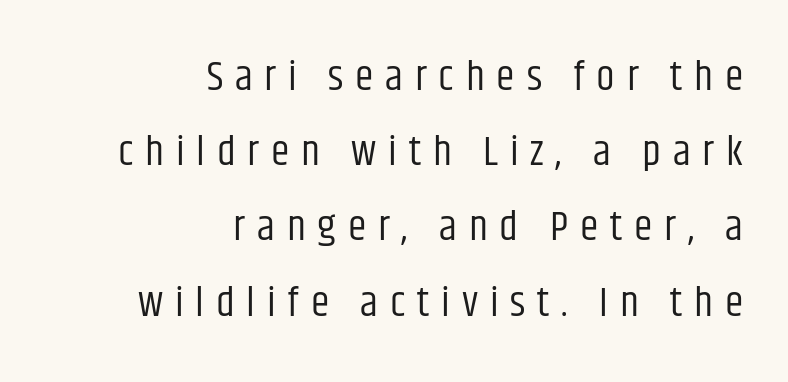
The image shows 42 px regular-weight, condensed sans-serif type, upright; set right-aligned, line spacing 1.79x, unusually wide letter spacing (+0.28 em), not underlined; low stroke contrast and a large x-height.
